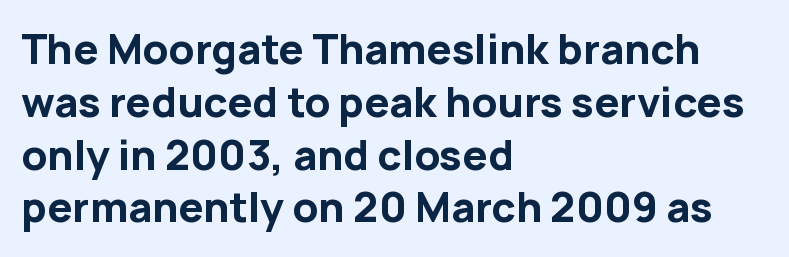
Q: Is the text bold? A: Yes.
Q: Is the text italic (slanted)? A: No, it is upright.
Q: Is the typeface a serif or a sans-serif typeface? A: Sans-serif.
Q: Is the text underlined? A: No.
Q: How is the paragraph aligned? A: Left-aligned.
Q: Is the spacing between letters normal or unusually wide? A: Normal.
Q: Is the spacing between lines tight, normal or loose? A: Normal.
Q: Width (condensed, normal, or wide)? A: Normal.
Q: Stroke contrast? A: Low.
Q: x-height? A: Medium.
Q: Monospaced? A: No.
